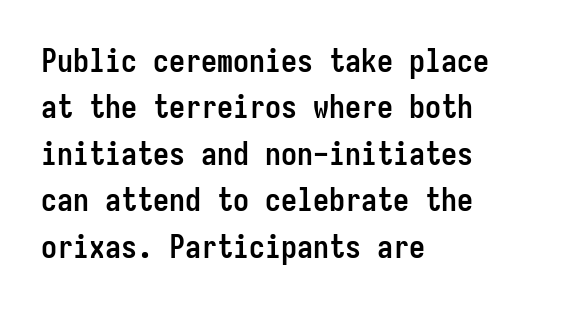
{"serif": "no", "italic": "no", "bold": "yes", "weight": "semibold", "width": "condensed", "stroke_contrast": "low", "x_height": "medium", "monospaced": "yes", "underline": "no", "align": "left", "line_spacing": "normal", "line_spacing_ratio": 1.45, "letter_spacing": "normal", "letter_spacing_em": 0.0, "glyph_px": 32}
